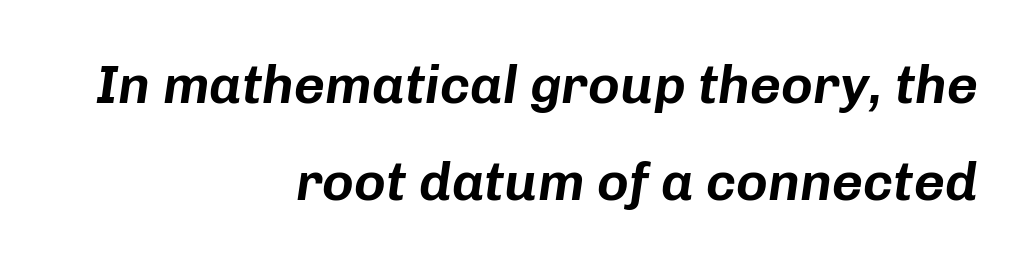
{"italic": "yes", "lean": "right", "slant_degrees": 8, "width": "normal", "stroke_contrast": "low", "x_height": "medium", "monospaced": "no", "underline": "no", "align": "right", "line_spacing_ratio": 1.79, "letter_spacing": "normal", "letter_spacing_em": 0.0, "glyph_px": 54}
